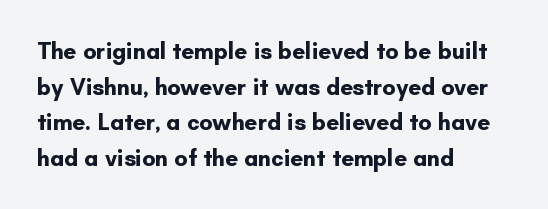
Is the block centered? No — it sits flush against the left margin. A full-strength bold gives these letters their thick strokes. The zone under the glyphs is completely vacant. This sample uses an upright cut, with every glyph sitting square on the baseline. The passage shown has conventional tracking throughout. The line-height multiplier appears to be the usual default.
